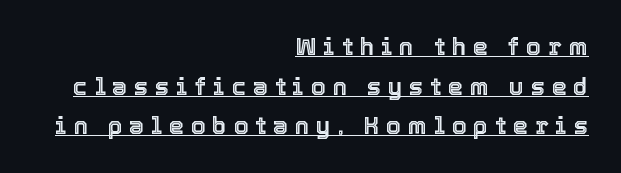
Q: Is the text italic (slanted)? A: No, it is upright.
Q: Is the text underlined? A: Yes.
Q: How is the paragraph aligned? A: Right-aligned.
Q: Is the spacing between letters normal or unusually wide? A: Unusually wide.
Q: Is the spacing between lines tight, normal or loose? A: Normal.
